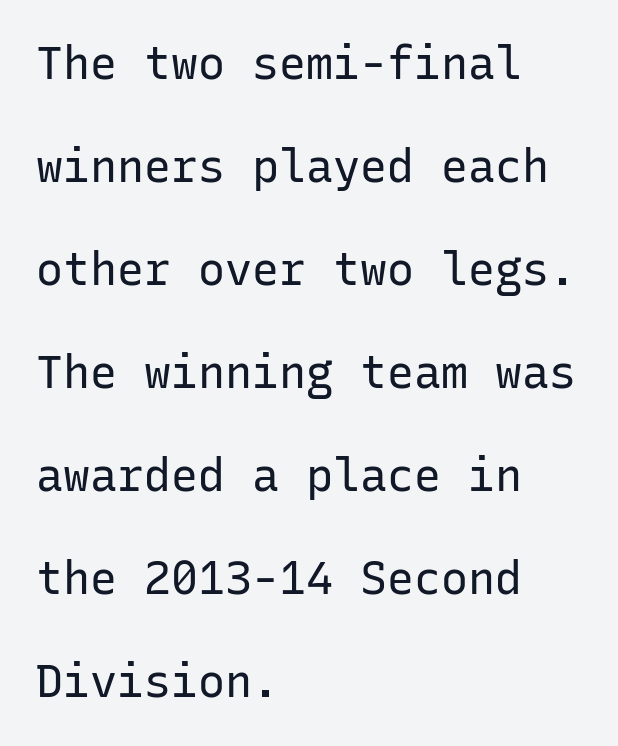
The image shows 45 px regular-weight sans-serif type, upright, monospaced; set left-aligned, loose line spacing (2.29x), normal letter spacing, not underlined; low stroke contrast and a medium x-height.
